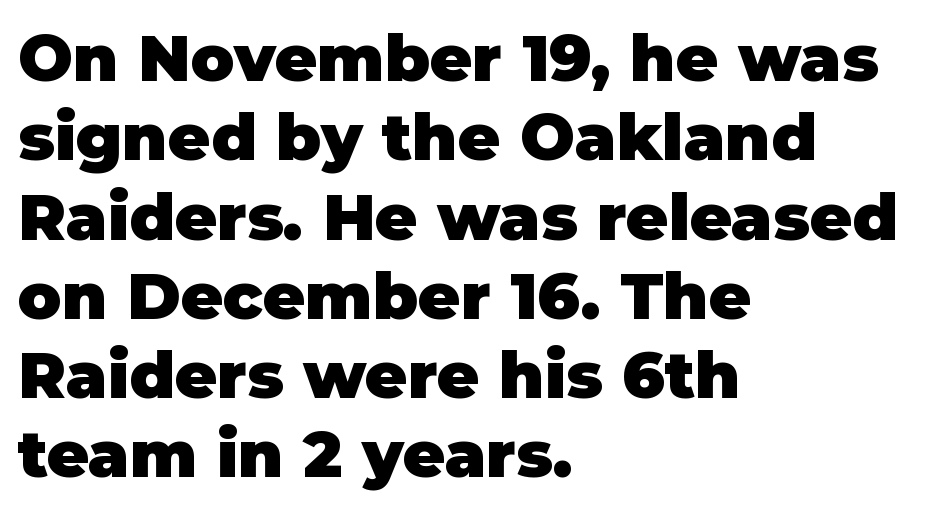
{"serif": "no", "italic": "no", "bold": "yes", "weight": "heavy", "width": "normal", "stroke_contrast": "low", "x_height": "large", "monospaced": "no", "underline": "no", "align": "left", "line_spacing_ratio": 1.22, "letter_spacing": "normal", "letter_spacing_em": 0.0, "glyph_px": 65}
